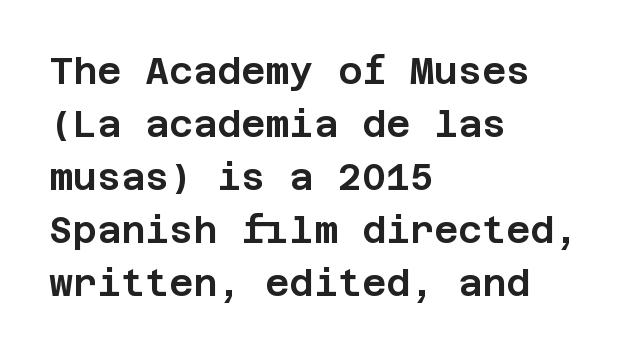
Q: Is the text italic (slanted)? A: No, it is upright.
Q: Is the typeface a serif or a sans-serif typeface? A: Sans-serif.
Q: Is the text underlined? A: No.
Q: How is the paragraph aligned? A: Left-aligned.
Q: Is the spacing between letters normal or unusually wide? A: Normal.
Q: Is the spacing between lines tight, normal or loose? A: Normal.
Q: Width (condensed, normal, or wide)? A: Normal.
Q: Stroke contrast? A: Low.
Q: x-height? A: Large.
